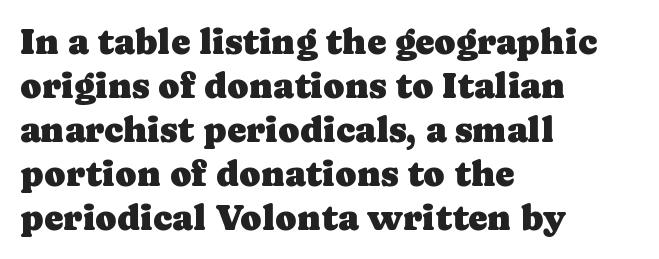
{"serif": "yes", "italic": "no", "width": "normal", "stroke_contrast": "low", "x_height": "medium", "monospaced": "no", "underline": "no", "align": "left", "line_spacing_ratio": 1.22, "letter_spacing": "normal", "letter_spacing_em": 0.0, "glyph_px": 36}
